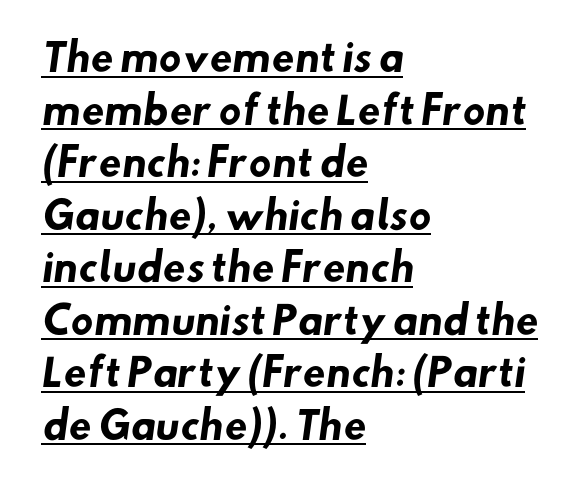
Q: Is the text bold? A: Yes.
Q: Is the typeface a serif or a sans-serif typeface? A: Sans-serif.
Q: Is the text underlined? A: Yes.
Q: How is the paragraph aligned? A: Left-aligned.
Q: Is the spacing between letters normal or unusually wide? A: Normal.
Q: Is the spacing between lines tight, normal or loose? A: Normal.
Q: Width (condensed, normal, or wide)? A: Normal.
Q: Stroke contrast? A: Low.
Q: x-height? A: Small.
Q: Monospaced? A: No.
